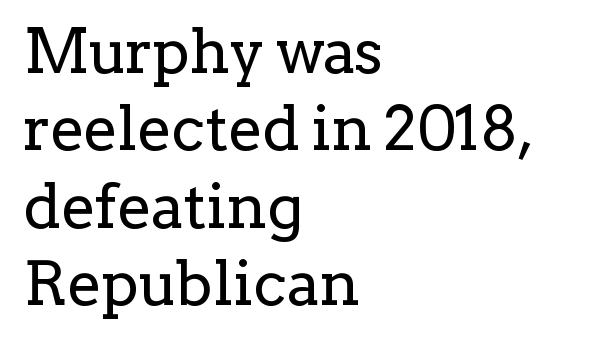
The image shows 62 px regular-weight serif type, upright; set left-aligned, normal line spacing (1.25x), normal letter spacing, not underlined; low stroke contrast and a medium x-height.
